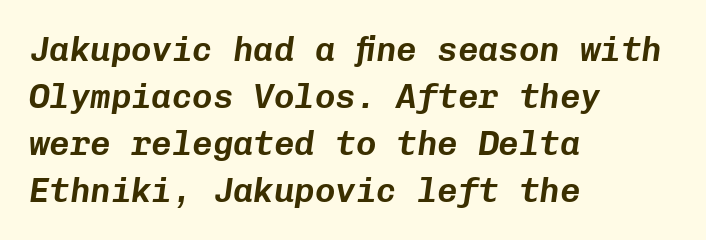
{"italic": "yes", "lean": "right", "slant_degrees": 8, "width": "normal", "stroke_contrast": "low", "x_height": "medium", "monospaced": "yes", "underline": "no", "align": "left", "line_spacing": "normal", "line_spacing_ratio": 1.38, "letter_spacing": "normal", "letter_spacing_em": 0.0, "glyph_px": 34}
